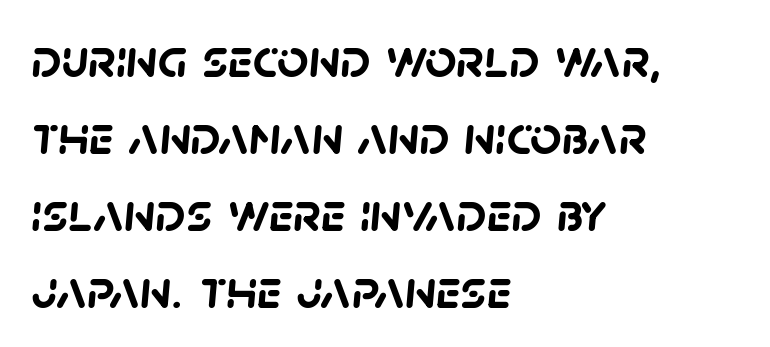
The rendering uses natural spacing where letterforms have individual widths. Examine the stroke ends and you'll find no serifs. Leftover space on each line is placed entirely after the last word. This rendering leaves character spacing at its baseline value. Bold? Absolutely — the strokes are thick and heavy. The passage shown is not underscored anywhere.
